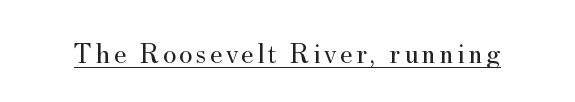
{"serif": "yes", "italic": "no", "bold": "no", "weight": "regular", "width": "normal", "stroke_contrast": "medium", "x_height": "small", "monospaced": "no", "underline": "yes", "glyph_px": 29}
